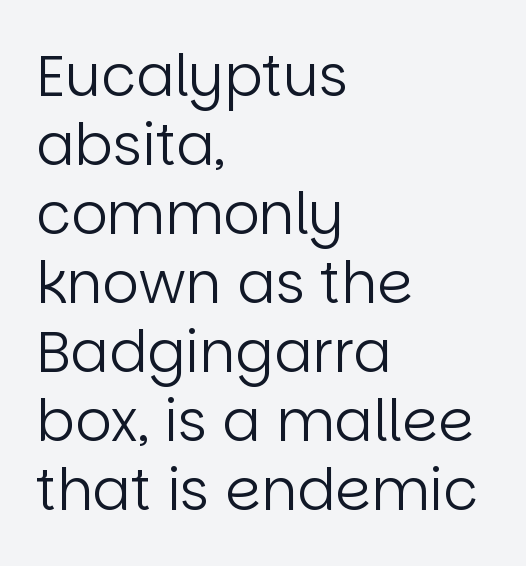
Q: Is the text bold? A: No.
Q: Is the text italic (slanted)? A: No, it is upright.
Q: Is the typeface a serif or a sans-serif typeface? A: Sans-serif.
Q: Is the text underlined? A: No.
Q: How is the paragraph aligned? A: Left-aligned.
Q: Is the spacing between letters normal or unusually wide? A: Normal.
Q: Width (condensed, normal, or wide)? A: Normal.
Q: Stroke contrast? A: Low.
Q: x-height? A: Large.
Q: Monospaced? A: No.
